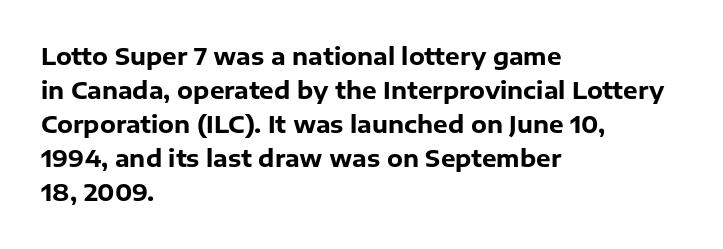
Q: Is the text bold? A: Yes.
Q: Is the text italic (slanted)? A: No, it is upright.
Q: Is the text underlined? A: No.
Q: How is the paragraph aligned? A: Left-aligned.
Q: Is the spacing between letters normal or unusually wide? A: Normal.
Q: Is the spacing between lines tight, normal or loose? A: Normal.
